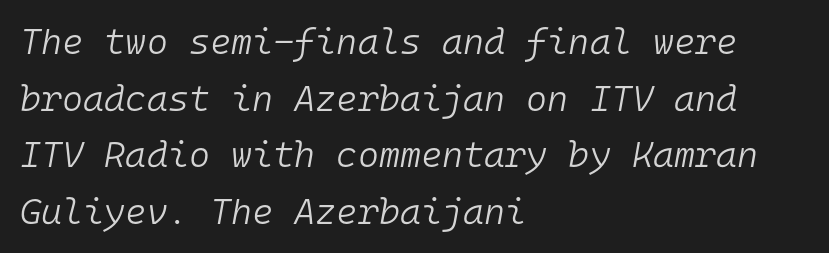
Q: Is the text bold? A: No.
Q: Is the text italic (slanted)? A: Yes, it leans right by about 10 degrees.
Q: Is the text underlined? A: No.
Q: How is the paragraph aligned? A: Left-aligned.
Q: Is the spacing between letters normal or unusually wide? A: Normal.
Q: Is the spacing between lines tight, normal or loose? A: Normal.
Q: Width (condensed, normal, or wide)? A: Normal.
Q: Stroke contrast? A: Low.
Q: x-height? A: Medium.
Q: Monospaced? A: Yes.
